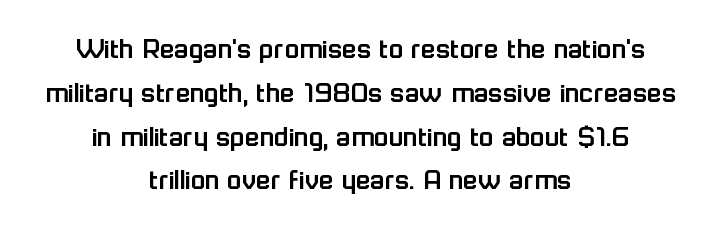
The image shows 30 px sans-serif type, upright; set centered, normal line spacing (1.46x), normal letter spacing, not underlined; low stroke contrast and a medium x-height.
